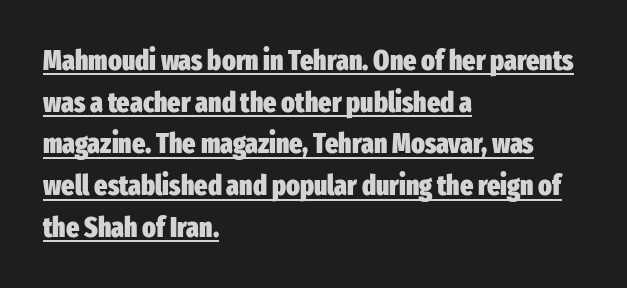
Q: Is the text bold? A: Yes.
Q: Is the text italic (slanted)? A: No, it is upright.
Q: Is the typeface a serif or a sans-serif typeface? A: Sans-serif.
Q: Is the text underlined? A: Yes.
Q: How is the paragraph aligned? A: Left-aligned.
Q: Is the spacing between letters normal or unusually wide? A: Normal.
Q: Is the spacing between lines tight, normal or loose? A: Normal.
Q: Width (condensed, normal, or wide)? A: Condensed.
Q: Stroke contrast? A: Low.
Q: x-height? A: Medium.
Q: Monospaced? A: No.
